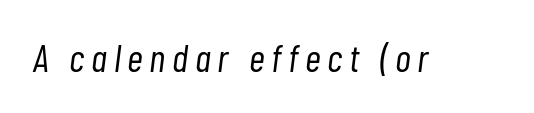
This rendering features lettering with no underline. The letters advance in unequal steps, a hallmark of proportional type. The strokes carry an ordinary text weight at most. The lettering tilts uniformly, giving the passage an italic look.
